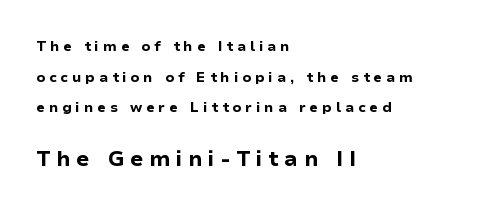
The image shows 21 px bold type, upright; set left-aligned, loose line spacing (2.18x), unusually wide letter spacing (+0.27 em), not underlined; the second (bottom) block is 1.5x larger.
